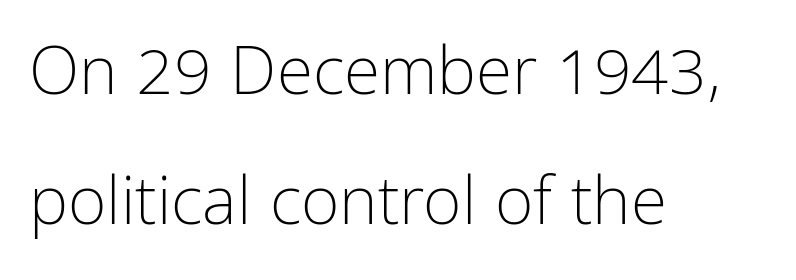
Q: Is the text bold? A: No.
Q: Is the text italic (slanted)? A: No, it is upright.
Q: Is the typeface a serif or a sans-serif typeface? A: Sans-serif.
Q: Is the text underlined? A: No.
Q: How is the paragraph aligned? A: Left-aligned.
Q: Is the spacing between letters normal or unusually wide? A: Normal.
Q: Is the spacing between lines tight, normal or loose? A: Loose.
Q: Width (condensed, normal, or wide)? A: Condensed.
Q: Stroke contrast? A: Low.
Q: x-height? A: Medium.
Q: Monospaced? A: No.
